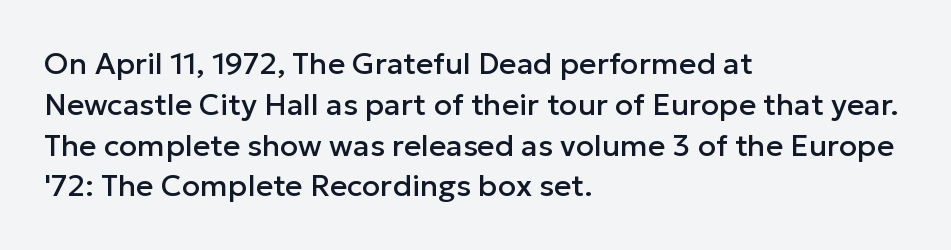
Q: Is the text italic (slanted)? A: No, it is upright.
Q: Is the typeface a serif or a sans-serif typeface? A: Sans-serif.
Q: Is the text underlined? A: No.
Q: How is the paragraph aligned? A: Left-aligned.
Q: Is the spacing between letters normal or unusually wide? A: Normal.
Q: Is the spacing between lines tight, normal or loose? A: Normal.
Q: Width (condensed, normal, or wide)? A: Normal.
Q: Stroke contrast? A: Low.
Q: x-height? A: Medium.
Q: Monospaced? A: No.
